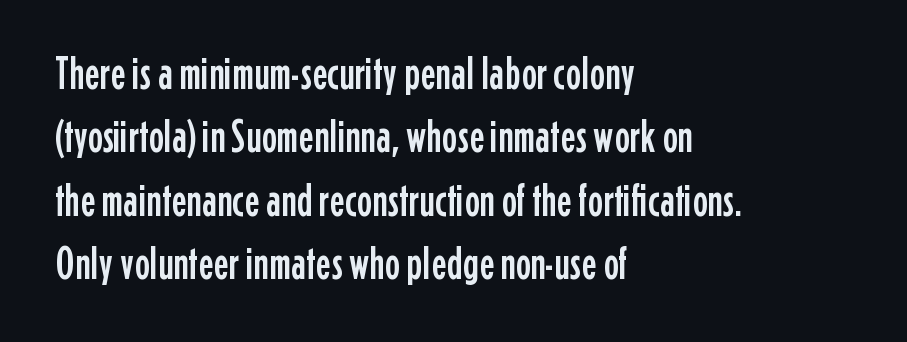
Q: Is the text italic (slanted)? A: No, it is upright.
Q: Is the typeface a serif or a sans-serif typeface? A: Sans-serif.
Q: Is the text underlined? A: No.
Q: How is the paragraph aligned? A: Left-aligned.
Q: Is the spacing between letters normal or unusually wide? A: Normal.
Q: Is the spacing between lines tight, normal or loose? A: Normal.
Q: Width (condensed, normal, or wide)? A: Condensed.
Q: Stroke contrast? A: Low.
Q: x-height? A: Medium.
Q: Monospaced? A: No.
